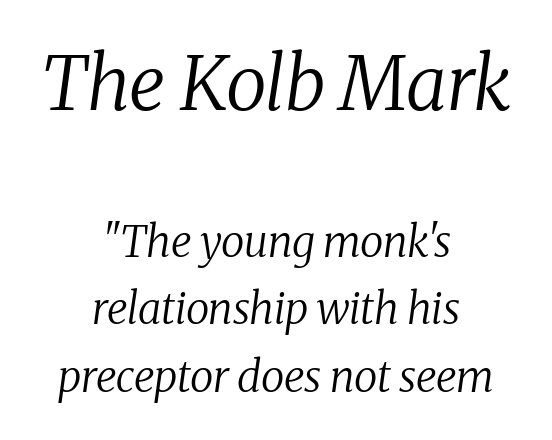
The image shows 75 px regular-weight serif type, italic (leaning right); set centered, normal line spacing (1.57x), normal letter spacing, not underlined; the first (top) block is 1.74x larger; medium stroke contrast and a medium x-height.
